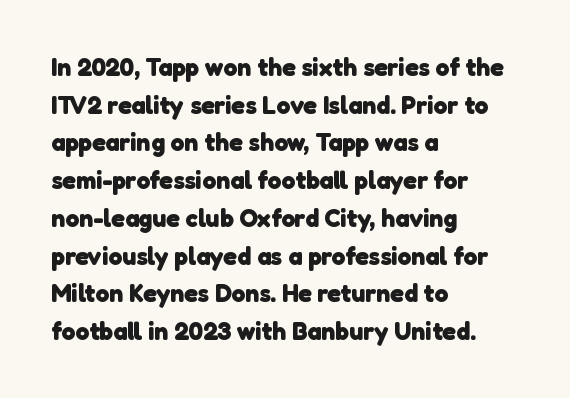
The image shows 25 px bold type; set left-aligned, normal line spacing (1.51x), normal letter spacing, not underlined.
